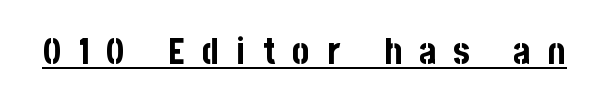
Nope, not italic — everything's standing straight. The rendering uses the underline text-decoration. In terms of letterform style, serifs are entirely absent. Inter-character spacing is expanded well beyond the font's built-in metrics.
